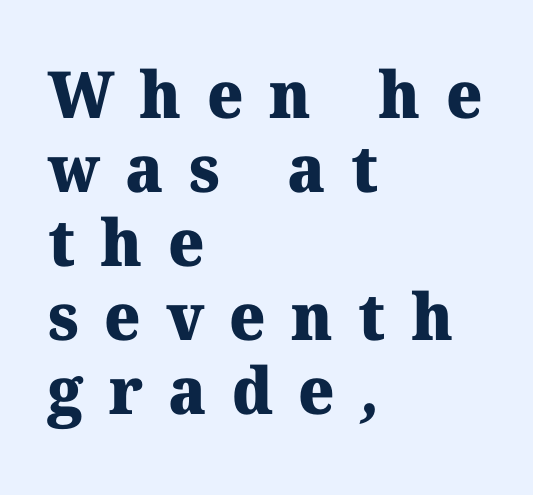
The image shows 65 px heavy serif type; set left-aligned, tight line spacing (1.14x), unusually wide letter spacing (+0.39 em), not underlined; medium stroke contrast and a medium x-height.
